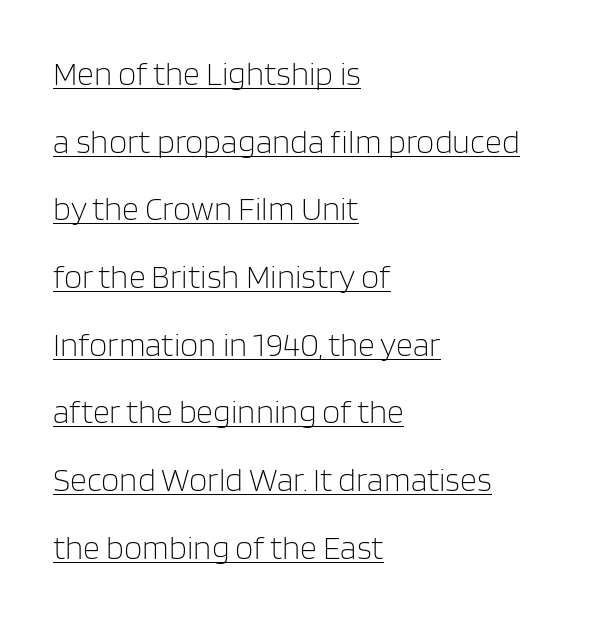
The image shows 33 px light sans-serif type, upright; set left-aligned, loose line spacing (2.05x), normal letter spacing, underlined; low stroke contrast and a large x-height.
